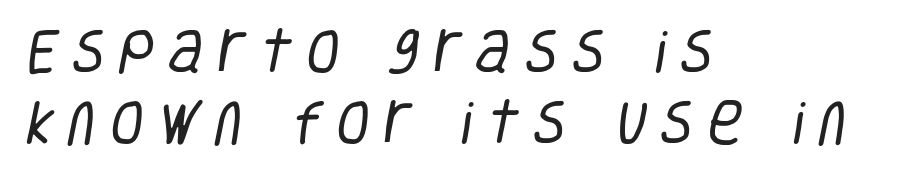
{"serif": "no", "bold": "no", "weight": "regular", "width": "condensed", "stroke_contrast": "low", "x_height": "large", "monospaced": "no", "underline": "no", "align": "left", "line_spacing": "normal", "line_spacing_ratio": 1.45, "letter_spacing": "wide", "letter_spacing_em": 0.28, "glyph_px": 49}
